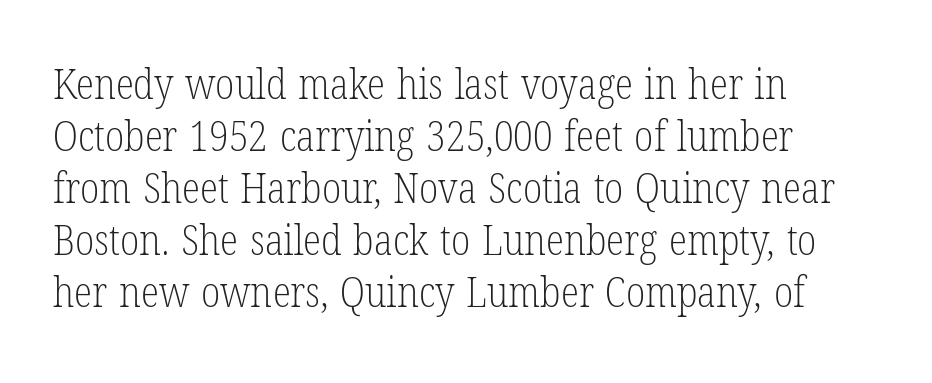
{"serif": "yes", "italic": "no", "bold": "no", "weight": "light", "width": "condensed", "stroke_contrast": "low", "x_height": "medium", "monospaced": "no", "underline": "no", "align": "left", "line_spacing_ratio": 1.24, "letter_spacing": "normal", "letter_spacing_em": 0.0, "glyph_px": 42}
